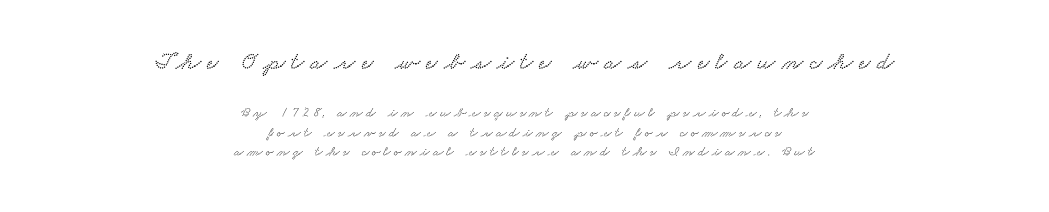
Q: Is the text underlined? A: No.
Q: How is the paragraph aligned? A: Centered.
Q: Is the spacing between letters normal or unusually wide? A: Unusually wide.
Q: Is the spacing between lines tight, normal or loose? A: Normal.
Q: Which block of text is set in a larger size, the first (top) or the second (bottom)? A: The first (top) one.
